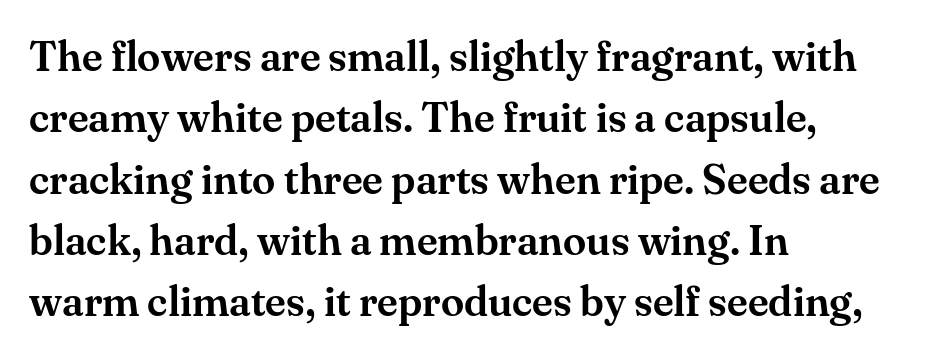
{"serif": "yes", "italic": "no", "width": "normal", "stroke_contrast": "medium", "x_height": "small", "monospaced": "no", "underline": "no", "align": "left", "line_spacing": "normal", "line_spacing_ratio": 1.46, "letter_spacing": "normal", "letter_spacing_em": 0.0, "glyph_px": 42}
